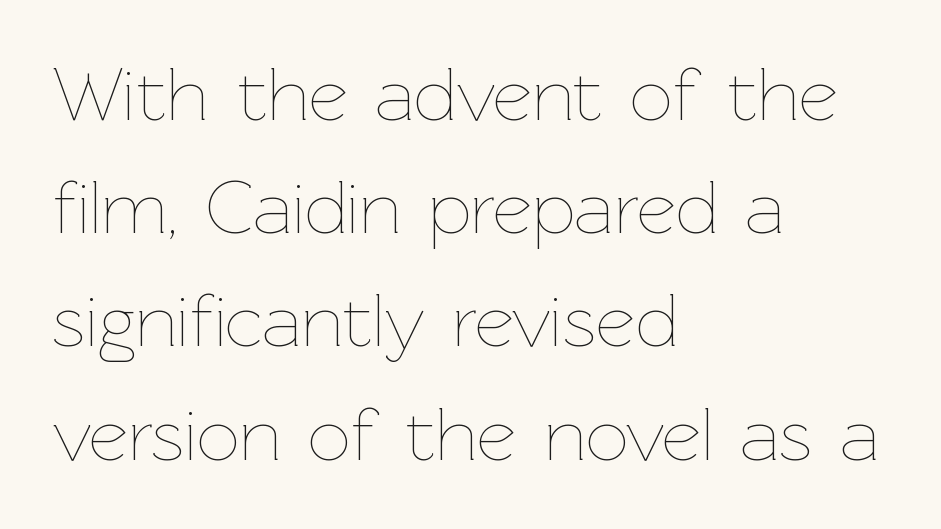
{"italic": "no", "bold": "no", "weight": "thin", "width": "normal", "stroke_contrast": "low", "x_height": "medium", "monospaced": "no", "underline": "no", "align": "left", "line_spacing": "normal", "line_spacing_ratio": 1.49, "letter_spacing": "normal", "letter_spacing_em": 0.0, "glyph_px": 76}
